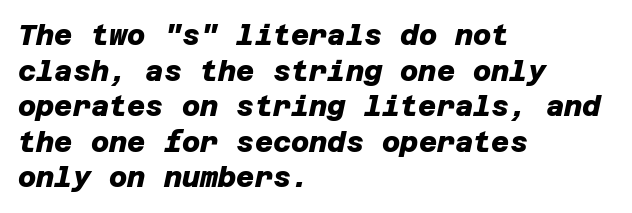
The image shows 28 px heavy sans-serif type; set left-aligned, normal line spacing (1.27x), normal letter spacing, not underlined; low stroke contrast and a large x-height.
